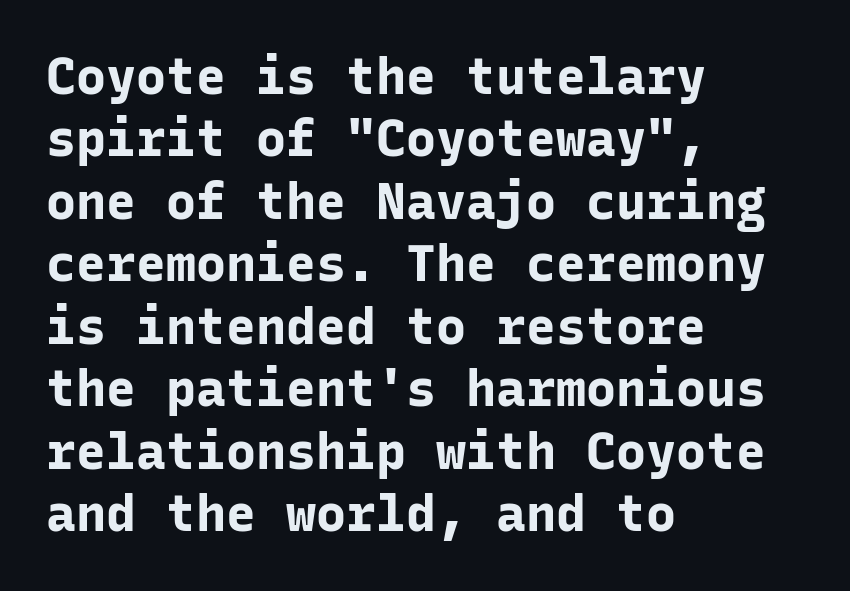
{"serif": "no", "italic": "no", "bold": "yes", "weight": "bold", "width": "normal", "stroke_contrast": "low", "x_height": "medium", "monospaced": "yes", "underline": "no", "align": "left", "line_spacing": "normal", "line_spacing_ratio": 1.25, "letter_spacing": "normal", "letter_spacing_em": 0.0, "glyph_px": 50}
